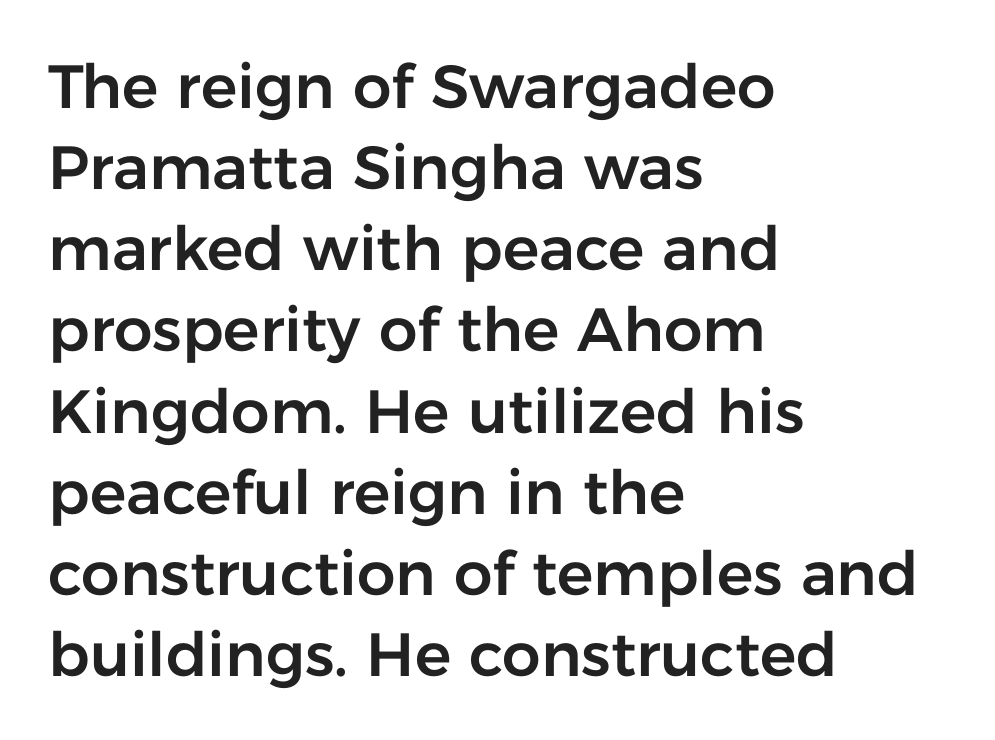
{"serif": "no", "italic": "no", "width": "normal", "stroke_contrast": "low", "x_height": "medium", "monospaced": "no", "underline": "no", "align": "left", "line_spacing": "normal", "line_spacing_ratio": 1.33, "letter_spacing": "normal", "letter_spacing_em": 0.0, "glyph_px": 61}
